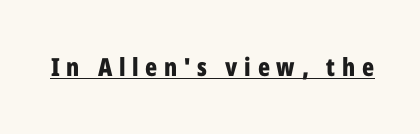
{"italic": "no", "bold": "yes", "underline": "yes", "letter_spacing": "wide", "letter_spacing_em": 0.27, "glyph_px": 25}
